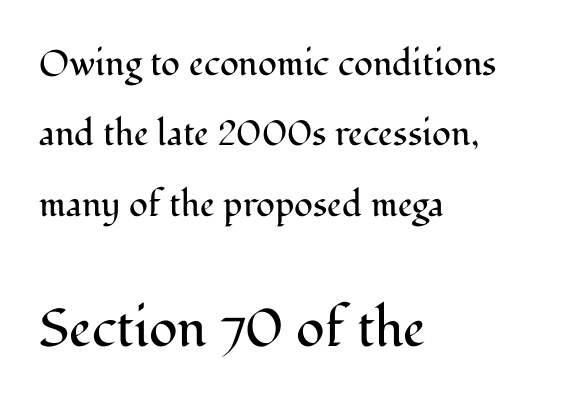
Q: Is the text bold? A: No.
Q: Is the text italic (slanted)? A: No, it is upright.
Q: Is the typeface a serif or a sans-serif typeface? A: Serif.
Q: Is the text underlined? A: No.
Q: How is the paragraph aligned? A: Left-aligned.
Q: Is the spacing between letters normal or unusually wide? A: Normal.
Q: Is the spacing between lines tight, normal or loose? A: Loose.
Q: Which block of text is set in a larger size, the first (top) or the second (bottom)? A: The second (bottom) one.
Q: Width (condensed, normal, or wide)? A: Normal.
Q: Stroke contrast? A: Medium.
Q: x-height? A: Medium.
Q: Monospaced? A: No.
